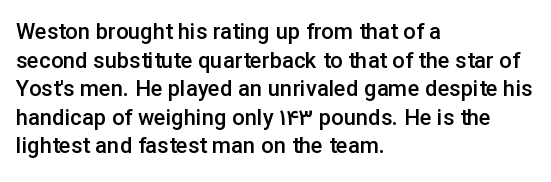
{"italic": "no", "bold": "semi", "underline": "no", "align": "left", "line_spacing": "normal", "line_spacing_ratio": 1.3, "letter_spacing": "normal", "letter_spacing_em": 0.0, "glyph_px": 22}
